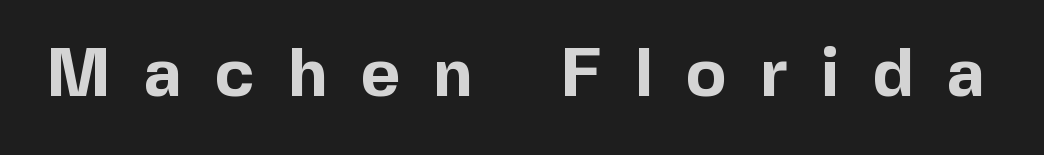
{"serif": "no", "italic": "no", "bold": "yes", "weight": "bold", "width": "normal", "x_height": "medium", "monospaced": "no", "underline": "no", "letter_spacing": "wide", "letter_spacing_em": 0.49, "glyph_px": 68}
